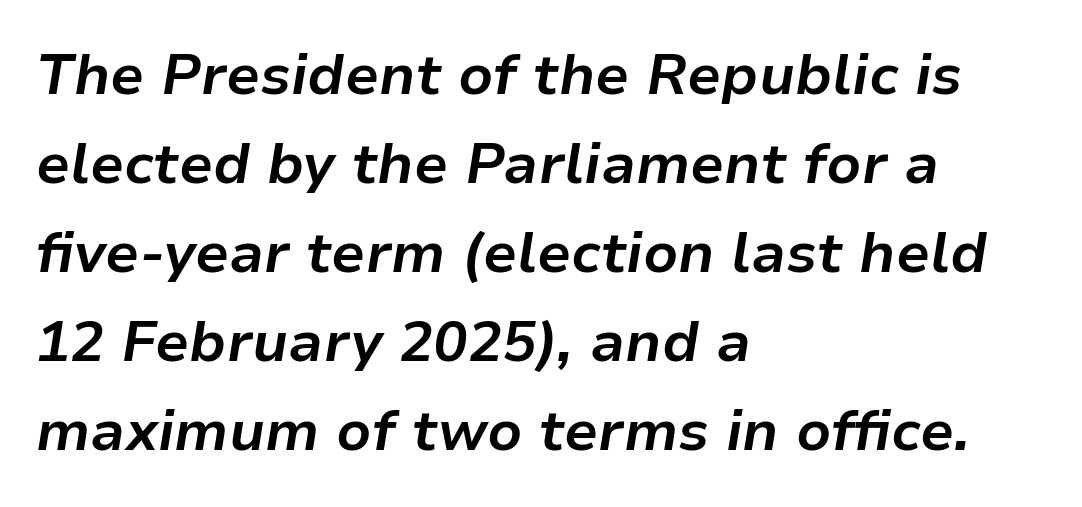
The lines are quadded left. Short note: letters normally spaced. Unmarked baselines from the first word to the last. Baseline-to-baseline distance is the conventional proportion of letter height. You could not count columns in this text — the font is proportionally spaced. An italicized treatment has been applied to the whole sample.
